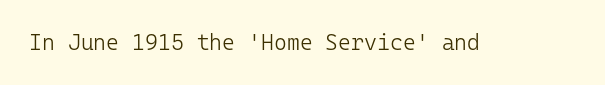
The space directly below the letters is spotless. Quick note: not italic, upright. The line texture is even and compact thanks to regular tracking. These glyphs show unthickened strokes, regular width or finer.
